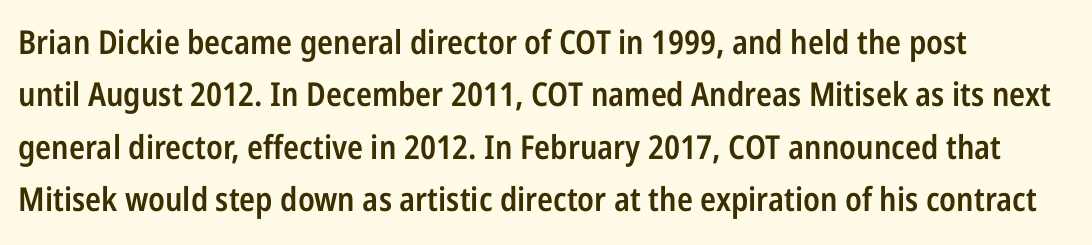
Vertical strokes here are truly vertical. The designer left line spacing at the default. Is the type bold? Partly — it's a semibold, heavier than regular but not fully bold. One-word summary of the alignment: left.
